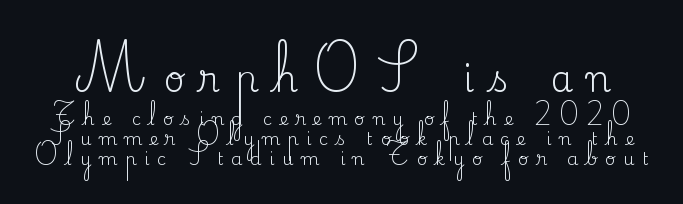
Do the characters align in a grid? No, the font is proportional. Interline gaps are noticeably narrow in this sample. If you drew a line through each stem, it would be perfectly vertical. These lines are composed in type with serifs. You could only call the tracking loose — the letters float apart. Between these two stacked blocks, the higher one wins on size.
